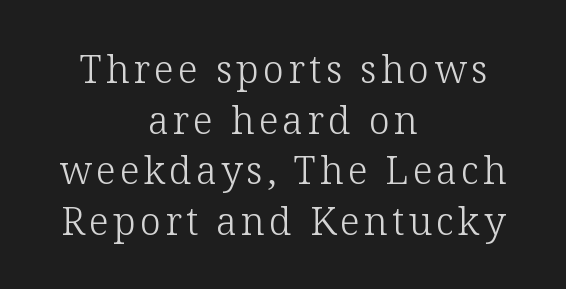
The image shows 38 px light serif type, upright; set centered, normal line spacing (1.33x), not underlined; low stroke contrast and a medium x-height.
